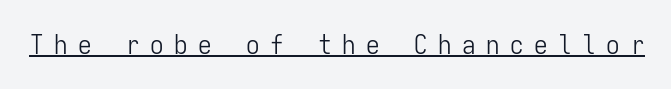
The image shows 27 px text type, upright; set unusually wide letter spacing (+0.39 em), underlined.
